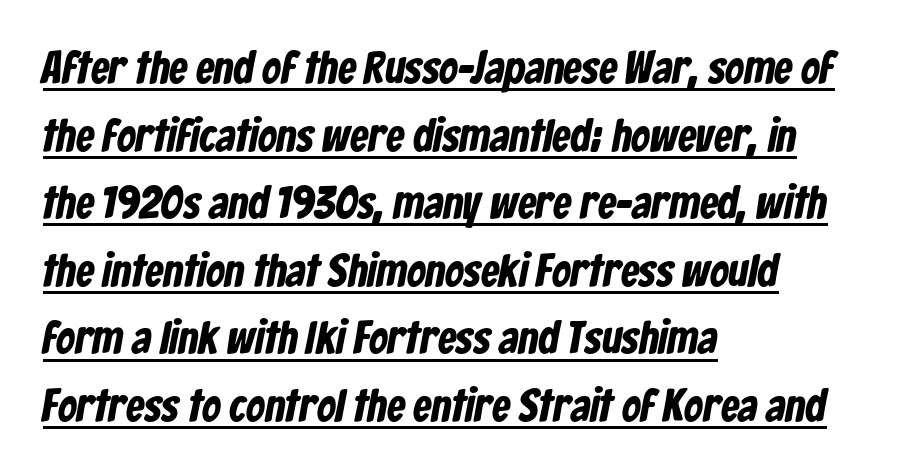
Q: Is the typeface a serif or a sans-serif typeface? A: Sans-serif.
Q: Is the text underlined? A: Yes.
Q: How is the paragraph aligned? A: Left-aligned.
Q: Is the spacing between letters normal or unusually wide? A: Normal.
Q: Is the spacing between lines tight, normal or loose? A: Normal.
Q: Width (condensed, normal, or wide)? A: Condensed.
Q: Stroke contrast? A: Low.
Q: x-height? A: Medium.
Q: Monospaced? A: No.
